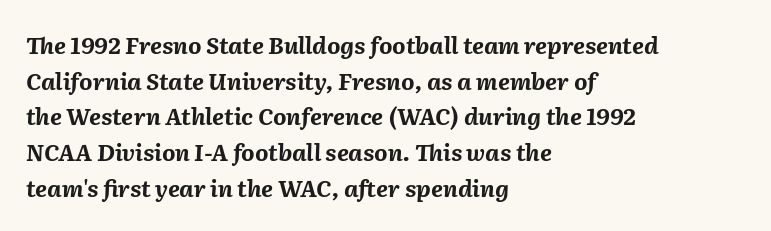
Q: Is the text bold? A: Yes.
Q: Is the text italic (slanted)? A: Yes, it leans right by about 2 degrees.
Q: Is the text underlined? A: No.
Q: How is the paragraph aligned? A: Left-aligned.
Q: Is the spacing between letters normal or unusually wide? A: Normal.
Q: Is the spacing between lines tight, normal or loose? A: Normal.
